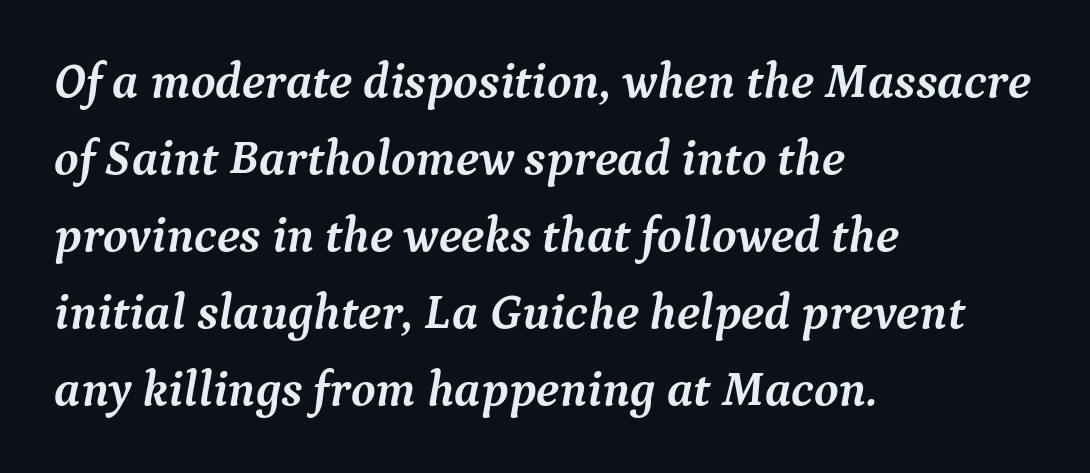
{"serif": "yes", "italic": "yes", "lean": "right", "slant_degrees": 9, "bold": "yes", "weight": "semibold", "width": "normal", "stroke_contrast": "medium", "x_height": "medium", "monospaced": "no", "underline": "no", "align": "left", "line_spacing": "normal", "line_spacing_ratio": 1.54, "letter_spacing": "normal", "letter_spacing_em": 0.0, "glyph_px": 50}
